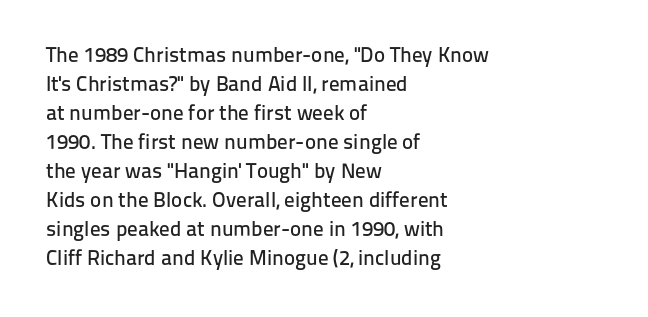
Q: Is the text italic (slanted)? A: No, it is upright.
Q: Is the text underlined? A: No.
Q: How is the paragraph aligned? A: Left-aligned.
Q: Is the spacing between letters normal or unusually wide? A: Normal.
Q: Is the spacing between lines tight, normal or loose? A: Normal.
